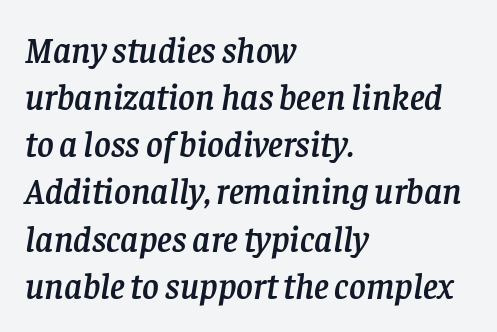
{"serif": "yes", "italic": "yes", "lean": "right", "slant_degrees": 8, "width": "normal", "stroke_contrast": "low", "x_height": "large", "monospaced": "no", "underline": "no", "align": "left", "line_spacing": "normal", "line_spacing_ratio": 1.31, "letter_spacing": "normal", "letter_spacing_em": 0.0, "glyph_px": 36}
